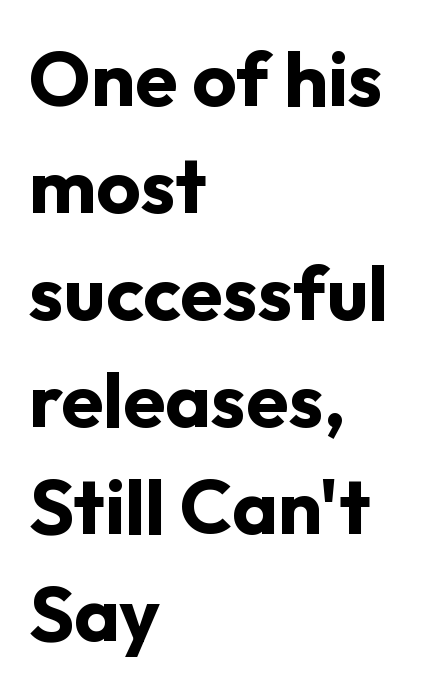
The axis of the letterforms is exactly vertical. Horizontally, the lines are justified to the leading edge only. The strokes are fattened all the way to bold. The passage shown has conventional tracking throughout.
